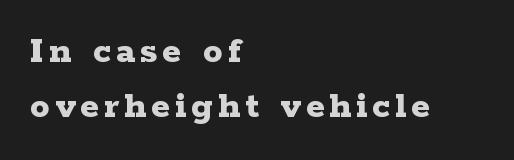
{"serif": "yes", "italic": "no", "bold": "yes", "weight": "bold", "width": "wide", "stroke_contrast": "low", "x_height": "medium", "monospaced": "no", "underline": "no", "align": "left", "line_spacing": "normal", "line_spacing_ratio": 1.41, "glyph_px": 39}
